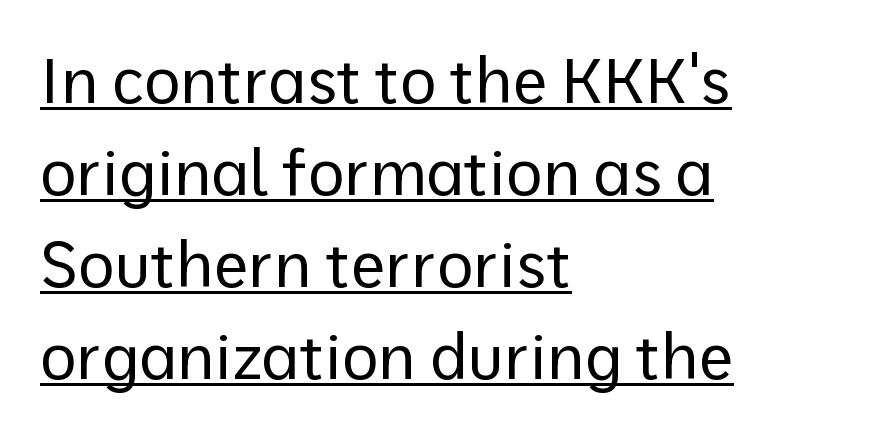
The face used here is proportionally spaced, like ordinary book or web type. Does extra space separate the letters? No, they use regular spacing. This sample carries an underscore along the baseline area. Serifs: no, the terminals of the letterforms are clean. No heavy texture on the line: the type isn't bold.
